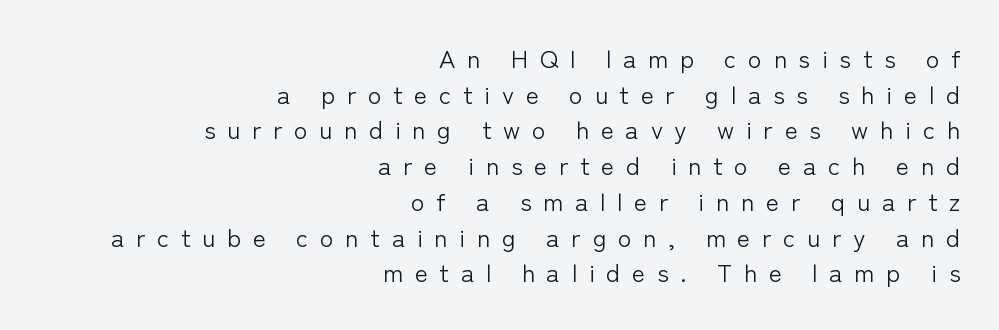
{"italic": "no", "bold": "no", "underline": "no", "align": "right", "line_spacing": "normal", "line_spacing_ratio": 1.43, "letter_spacing": "wide", "letter_spacing_em": 0.47, "glyph_px": 25}
